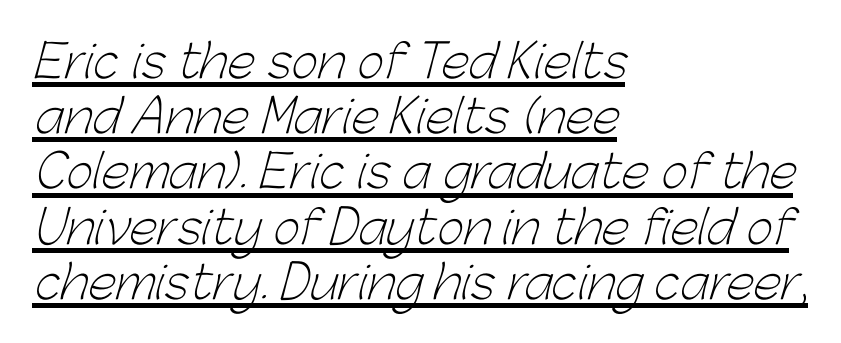
Emphasis is given by a line drawn under the lettering. Note: no serifs on the glyphs. Line starts are locked; line ends wander. The passage shown has conventional tracking throughout.
